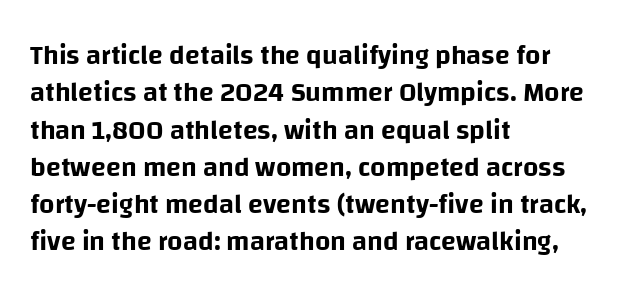
{"italic": "no", "underline": "no", "align": "left", "line_spacing": "normal", "line_spacing_ratio": 1.38, "letter_spacing": "normal", "letter_spacing_em": 0.0, "glyph_px": 27}
